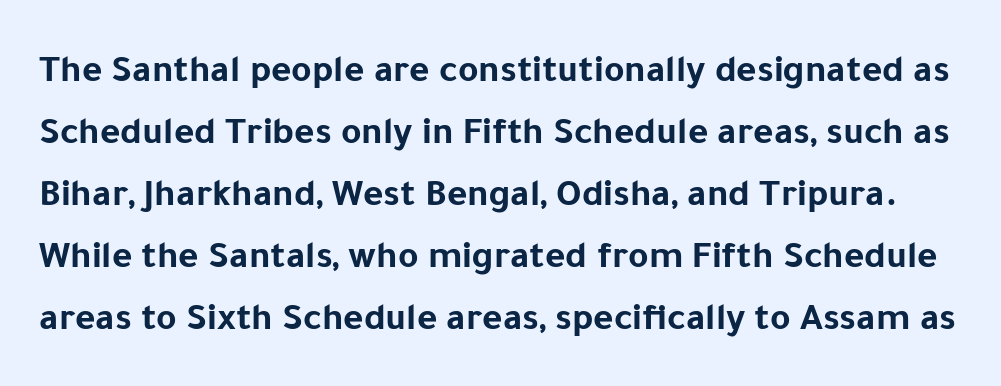
Q: Is the text bold? A: Yes.
Q: Is the text italic (slanted)? A: No, it is upright.
Q: Is the typeface a serif or a sans-serif typeface? A: Sans-serif.
Q: Is the text underlined? A: No.
Q: Is the spacing between letters normal or unusually wide? A: Normal.
Q: Is the spacing between lines tight, normal or loose? A: Normal.
Q: Width (condensed, normal, or wide)? A: Normal.
Q: Stroke contrast? A: Low.
Q: x-height? A: Medium.
Q: Monospaced? A: No.
